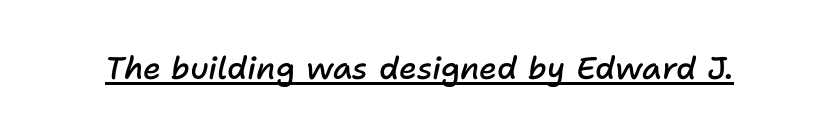
{"italic": "yes", "lean": "right", "slant_degrees": 11, "bold": "semi", "weight": "semibold", "width": "normal", "stroke_contrast": "low", "x_height": "medium", "monospaced": "no", "underline": "yes", "letter_spacing": "normal", "letter_spacing_em": 0.0, "glyph_px": 31}
